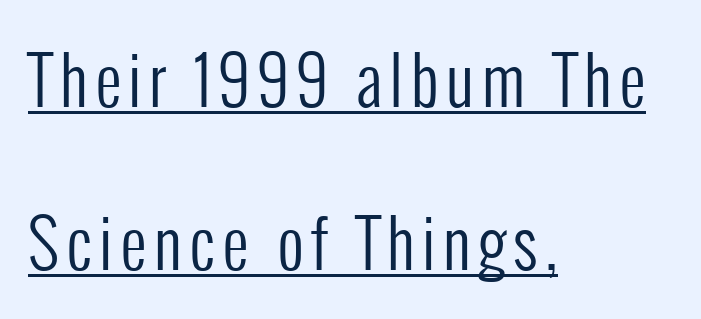
Note the varied advance widths — an 'i' is clearly narrower than an 'm'. Check where the strokes stop: nothing finishes them off — pure sans. Is there much room between lines? Yes — plenty of vertical air separates them. Think standard paragraph weight, or any step lighter than that. The axis of the letterforms is exactly vertical. Each line starts at the same left margin while the right side varies.
